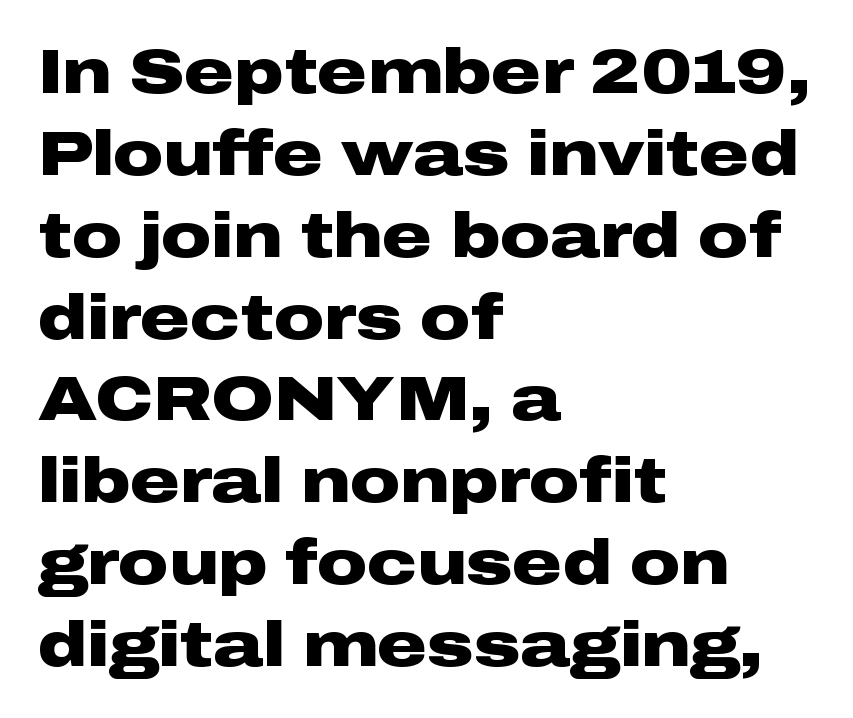
Q: Is the text bold? A: Yes.
Q: Is the text italic (slanted)? A: No, it is upright.
Q: Is the typeface a serif or a sans-serif typeface? A: Sans-serif.
Q: Is the text underlined? A: No.
Q: How is the paragraph aligned? A: Left-aligned.
Q: Is the spacing between letters normal or unusually wide? A: Normal.
Q: Is the spacing between lines tight, normal or loose? A: Normal.
Q: Width (condensed, normal, or wide)? A: Wide.
Q: Stroke contrast? A: Low.
Q: x-height? A: Medium.
Q: Monospaced? A: No.
